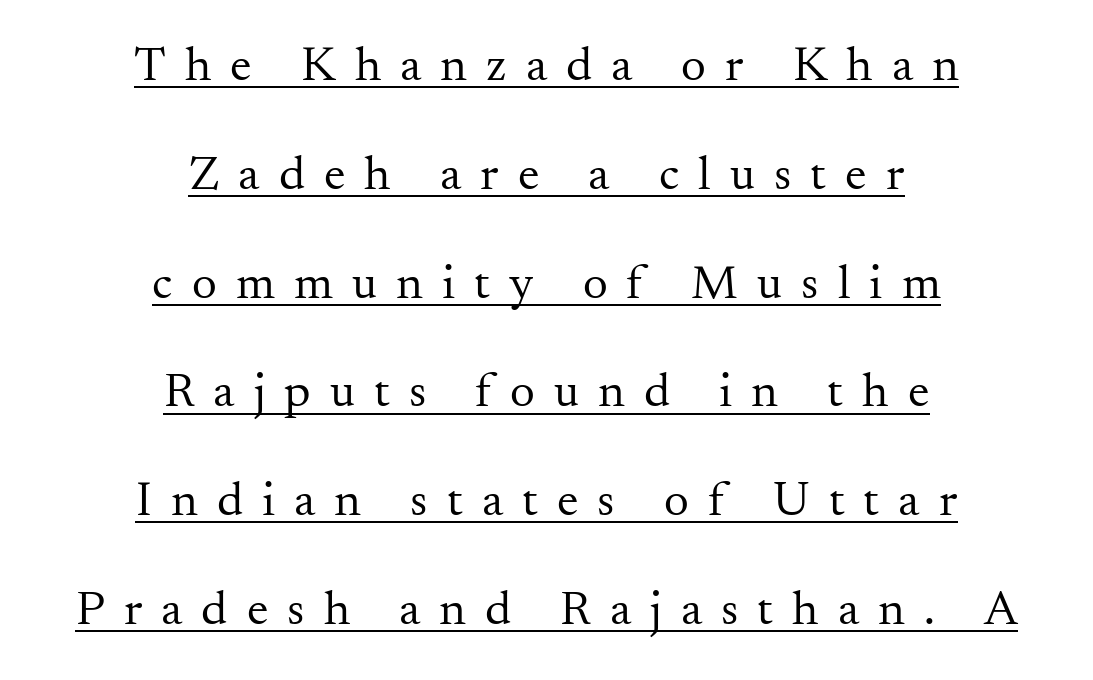
Varying glyph widths throughout — classic text-font behaviour. The gaps between neighbouring characters are conspicuously large. Examine the stroke ends and you'll spot serifs. Designer's note — italics off, roman on. The font is comparable to plain body text, perhaps lighter.
